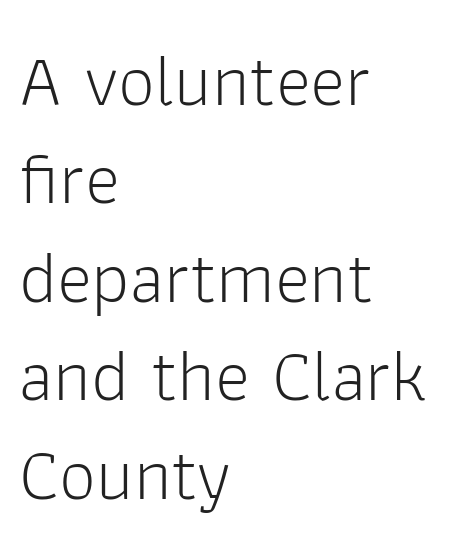
{"serif": "no", "italic": "no", "bold": "no", "weight": "light", "width": "normal", "stroke_contrast": "low", "x_height": "medium", "monospaced": "no", "underline": "no", "align": "left", "line_spacing": "normal", "line_spacing_ratio": 1.33, "letter_spacing": "normal", "letter_spacing_em": 0.0, "glyph_px": 74}
